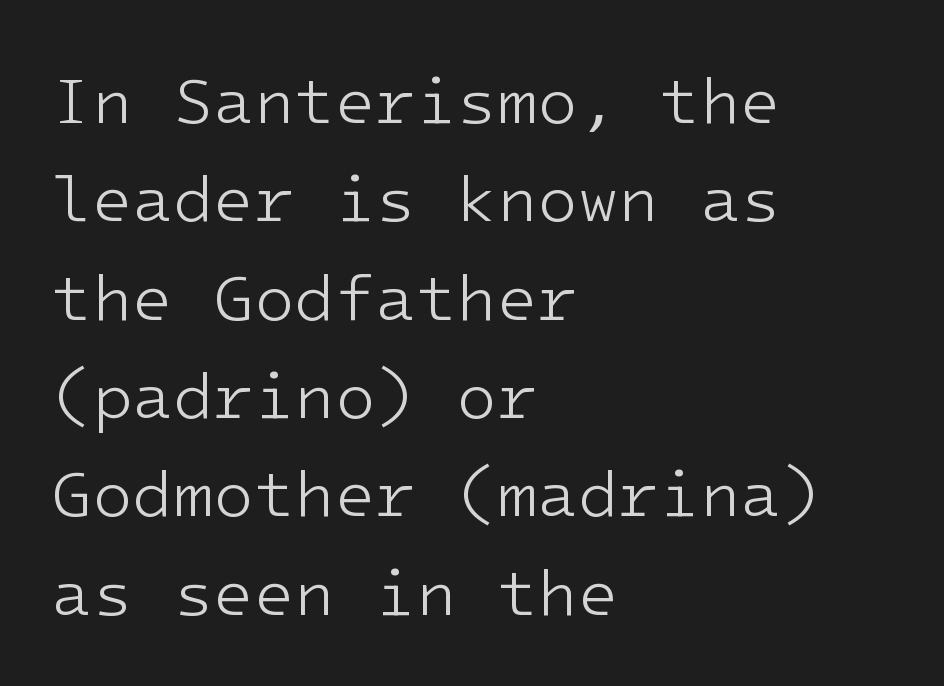
Regular leading. Glance below the letters and you will spot only blank space. Leftover space on each line is placed entirely after the last word. Monospaced: the letters line up in strict vertical columns.
